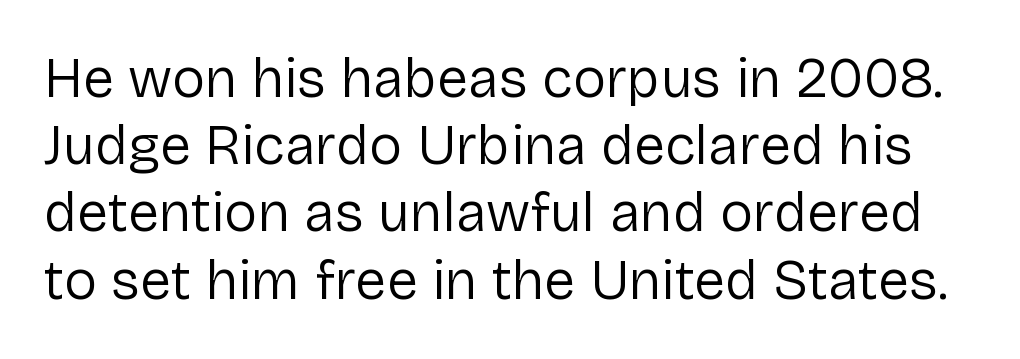
The image shows 56 px regular-weight sans-serif type, upright; set line spacing 1.2x, normal letter spacing, not underlined; low stroke contrast and a medium x-height.
